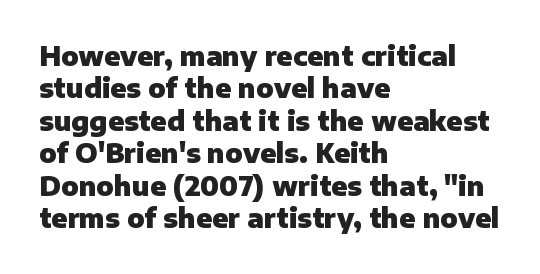
{"italic": "no", "bold": "yes", "underline": "no", "align": "left", "line_spacing": "normal", "line_spacing_ratio": 1.25, "letter_spacing": "normal", "letter_spacing_em": 0.0, "glyph_px": 26}
